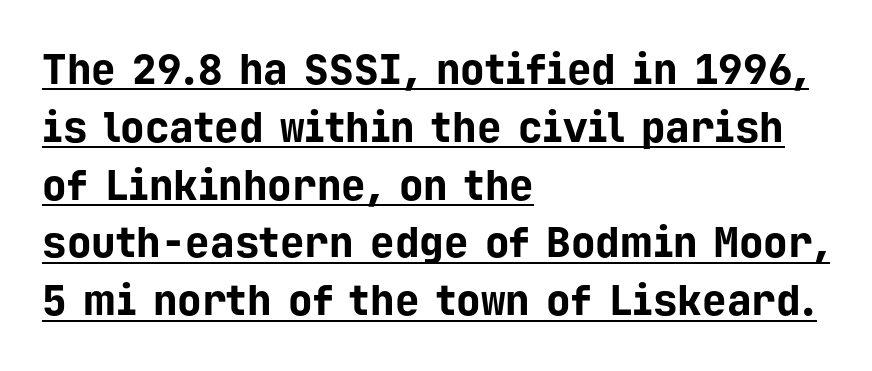
The image shows 41 px bold sans-serif type, upright, monospaced; set left-aligned, normal line spacing (1.41x), normal letter spacing, underlined; low stroke contrast and a medium x-height.
